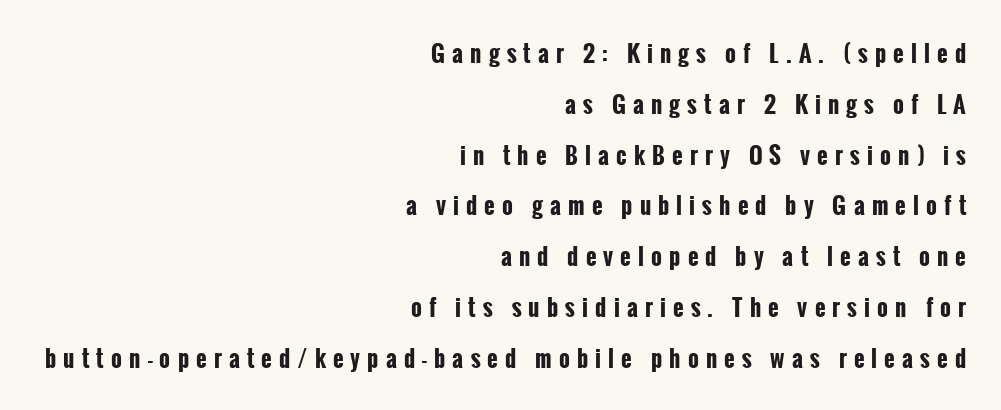
The image shows 23 px bold type, upright; set right-aligned, loose line spacing (2.21x), unusually wide letter spacing (+0.31 em), not underlined.
